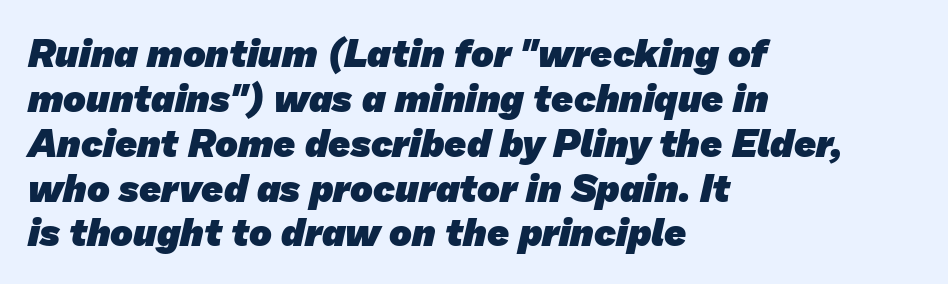
{"serif": "no", "bold": "yes", "weight": "heavy", "width": "normal", "stroke_contrast": "low", "x_height": "medium", "monospaced": "no", "underline": "no", "align": "left", "line_spacing_ratio": 1.18, "letter_spacing": "normal", "letter_spacing_em": 0.0, "glyph_px": 38}
